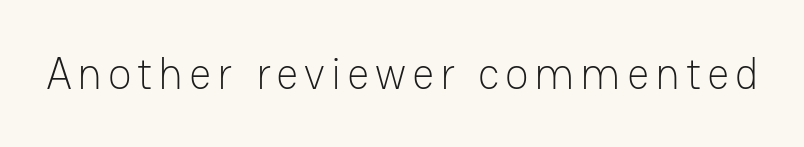
{"serif": "no", "italic": "no", "bold": "no", "weight": "light", "width": "normal", "stroke_contrast": "low", "x_height": "medium", "monospaced": "no", "underline": "no", "glyph_px": 44}
